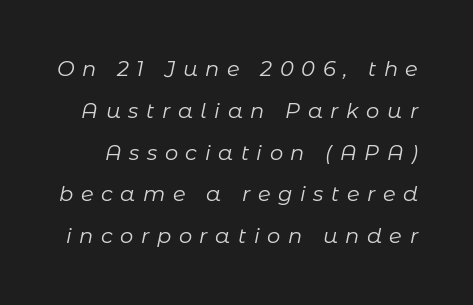
{"italic": "yes", "lean": "right", "slant_degrees": 11, "bold": "no", "underline": "no", "line_spacing": "loose", "line_spacing_ratio": 1.99, "letter_spacing": "wide", "letter_spacing_em": 0.36, "glyph_px": 21}
